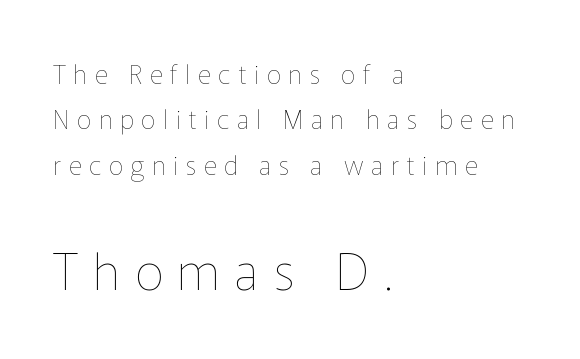
{"italic": "no", "bold": "no", "weight": "thin", "width": "normal", "stroke_contrast": "low", "x_height": "medium", "monospaced": "no", "underline": "no", "align": "left", "line_spacing_ratio": 1.75, "letter_spacing": "wide", "letter_spacing_em": 0.29, "larger_block": "second", "size_ratio": 1.96, "glyph_px": 51}
